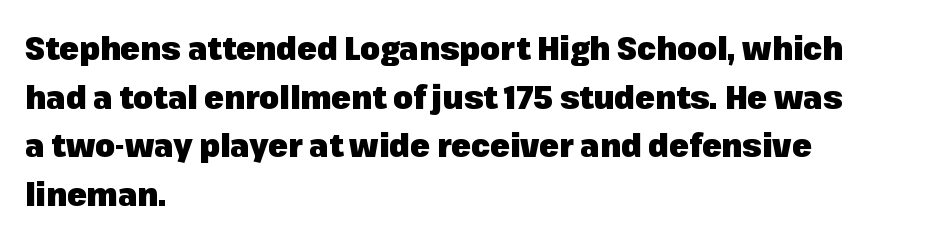
The image shows 32 px heavy sans-serif type, upright; set left-aligned, normal line spacing (1.52x), normal letter spacing, not underlined; low stroke contrast and a medium x-height.
